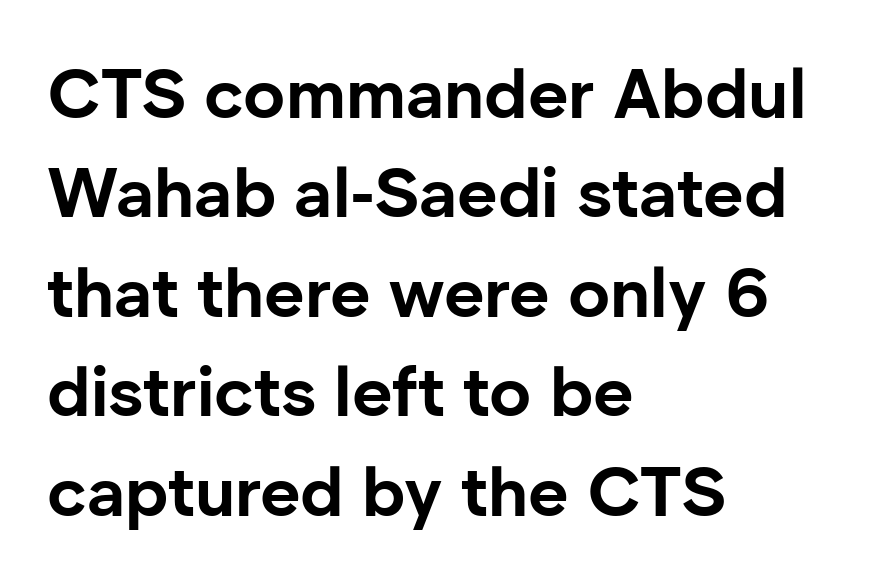
Tracking value appears to be zero — textbook default spacing. What weight is shown? A full bold with thick strokes. Only glyphs here, with clear space below each row. Unlike a traditional serif, this face leaves its strokes unadorned.
